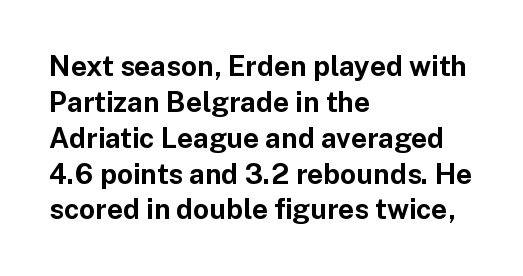
The image shows 28 px bold sans-serif type, upright; set left-aligned, normal line spacing (1.28x), normal letter spacing, not underlined; low stroke contrast and a medium x-height.
